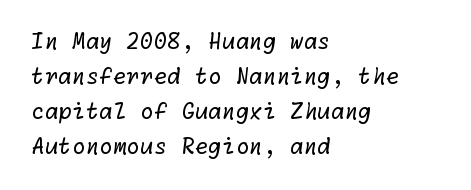
The image shows 22 px text type; set left-aligned, normal line spacing (1.59x), normal letter spacing, not underlined.
